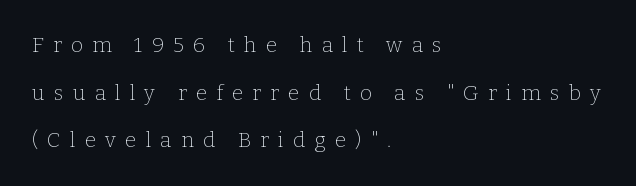
{"italic": "no", "bold": "no", "underline": "no", "align": "left", "line_spacing": "loose", "line_spacing_ratio": 2.27, "letter_spacing": "wide", "letter_spacing_em": 0.43, "glyph_px": 21}
